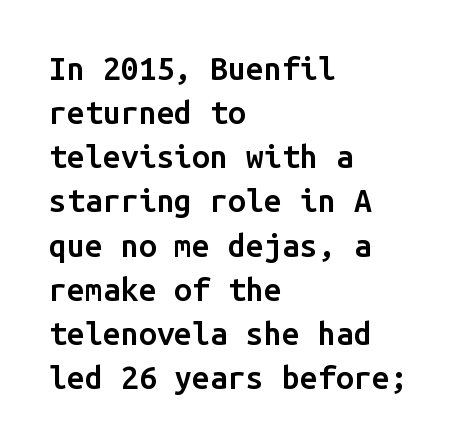
Q: Is the text bold? A: Semi-bold.
Q: Is the text italic (slanted)? A: No, it is upright.
Q: Is the typeface a serif or a sans-serif typeface? A: Sans-serif.
Q: Is the text underlined? A: No.
Q: How is the paragraph aligned? A: Left-aligned.
Q: Is the spacing between letters normal or unusually wide? A: Normal.
Q: Is the spacing between lines tight, normal or loose? A: Normal.
Q: Width (condensed, normal, or wide)? A: Normal.
Q: Stroke contrast? A: Low.
Q: x-height? A: Medium.
Q: Monospaced? A: Yes.
